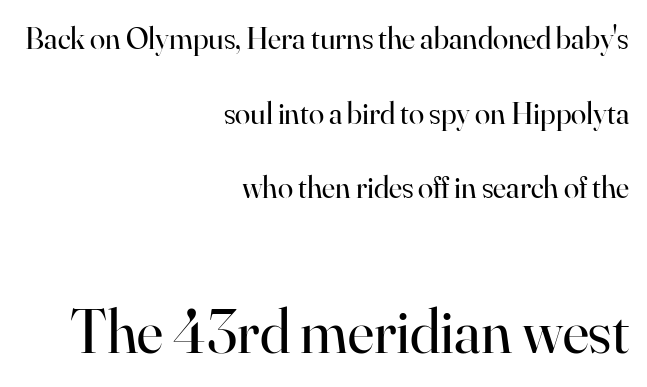
Q: Is the text bold? A: No.
Q: Is the text italic (slanted)? A: No, it is upright.
Q: Is the typeface a serif or a sans-serif typeface? A: Serif.
Q: Is the text underlined? A: No.
Q: How is the paragraph aligned? A: Right-aligned.
Q: Is the spacing between letters normal or unusually wide? A: Normal.
Q: Is the spacing between lines tight, normal or loose? A: Loose.
Q: Which block of text is set in a larger size, the first (top) or the second (bottom)? A: The second (bottom) one.
Q: Width (condensed, normal, or wide)? A: Normal.
Q: Stroke contrast? A: High.
Q: x-height? A: Small.
Q: Monospaced? A: No.
